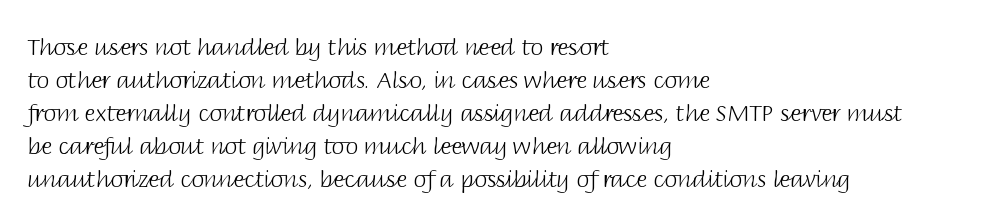
Q: Is the text bold? A: No.
Q: Is the text italic (slanted)? A: No, it is upright.
Q: Is the text underlined? A: No.
Q: How is the paragraph aligned? A: Left-aligned.
Q: Is the spacing between letters normal or unusually wide? A: Normal.
Q: Is the spacing between lines tight, normal or loose? A: Normal.
